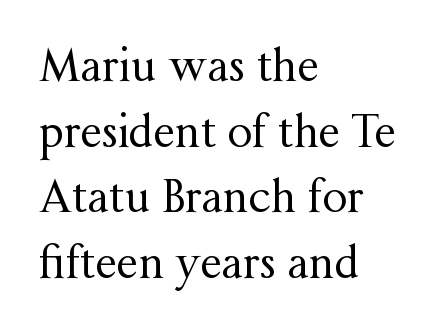
Q: Is the text bold? A: No.
Q: Is the text italic (slanted)? A: No, it is upright.
Q: Is the typeface a serif or a sans-serif typeface? A: Serif.
Q: Is the text underlined? A: No.
Q: How is the paragraph aligned? A: Left-aligned.
Q: Is the spacing between letters normal or unusually wide? A: Normal.
Q: Is the spacing between lines tight, normal or loose? A: Normal.
Q: Width (condensed, normal, or wide)? A: Normal.
Q: Stroke contrast? A: Medium.
Q: x-height? A: Medium.
Q: Monospaced? A: No.
